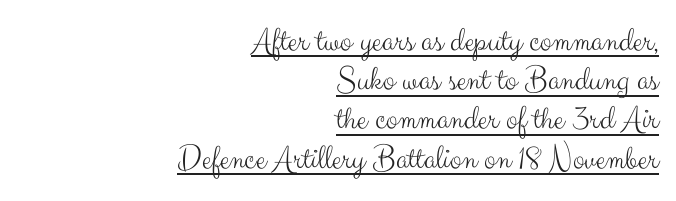
Q: Is the text bold? A: No.
Q: Is the text italic (slanted)? A: Yes.
Q: Is the typeface a serif or a sans-serif typeface? A: Sans-serif.
Q: Is the text underlined? A: Yes.
Q: How is the paragraph aligned? A: Right-aligned.
Q: Is the spacing between letters normal or unusually wide? A: Normal.
Q: Is the spacing between lines tight, normal or loose? A: Tight.
Q: Width (condensed, normal, or wide)? A: Normal.
Q: Stroke contrast? A: Medium.
Q: x-height? A: Small.
Q: Monospaced? A: No.
